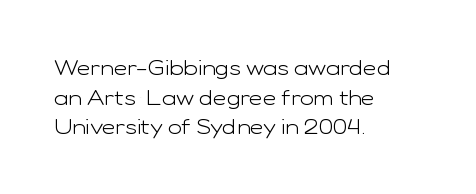
Q: Is the text bold? A: No.
Q: Is the text italic (slanted)? A: No, it is upright.
Q: Is the text underlined? A: No.
Q: How is the paragraph aligned? A: Left-aligned.
Q: Is the spacing between letters normal or unusually wide? A: Normal.
Q: Is the spacing between lines tight, normal or loose? A: Normal.
